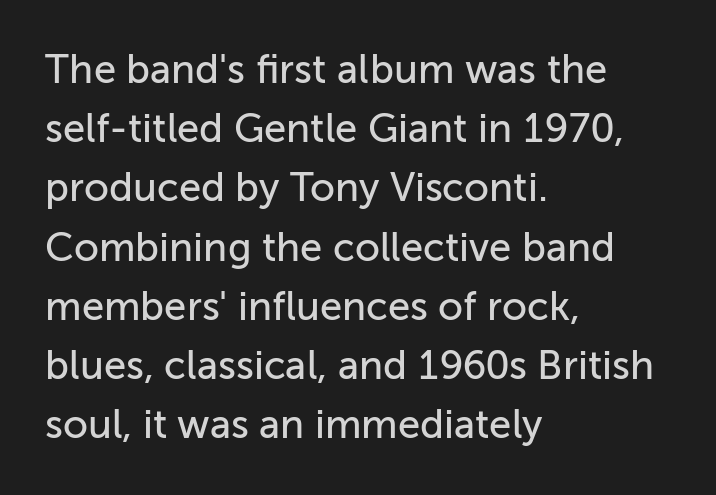
{"serif": "no", "italic": "no", "width": "normal", "stroke_contrast": "low", "x_height": "medium", "monospaced": "no", "underline": "no", "align": "left", "line_spacing": "normal", "line_spacing_ratio": 1.48, "letter_spacing": "normal", "letter_spacing_em": 0.0, "glyph_px": 40}
